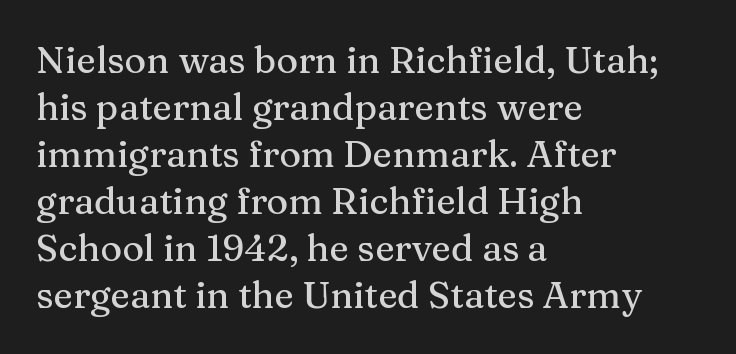
Q: Is the text italic (slanted)? A: No, it is upright.
Q: Is the typeface a serif or a sans-serif typeface? A: Serif.
Q: Is the text underlined? A: No.
Q: How is the paragraph aligned? A: Left-aligned.
Q: Is the spacing between letters normal or unusually wide? A: Normal.
Q: Is the spacing between lines tight, normal or loose? A: Normal.
Q: Width (condensed, normal, or wide)? A: Normal.
Q: Stroke contrast? A: Medium.
Q: x-height? A: Medium.
Q: Monospaced? A: No.
